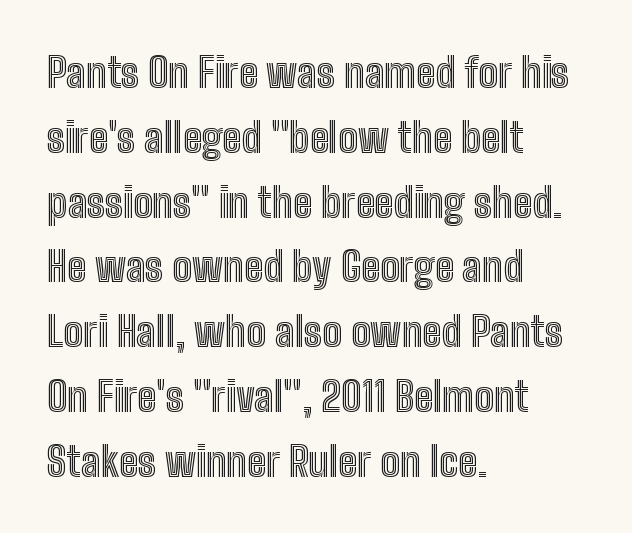
The image shows 41 px condensed type, upright; set left-aligned, normal line spacing (1.58x), normal letter spacing, not underlined; a medium x-height.
